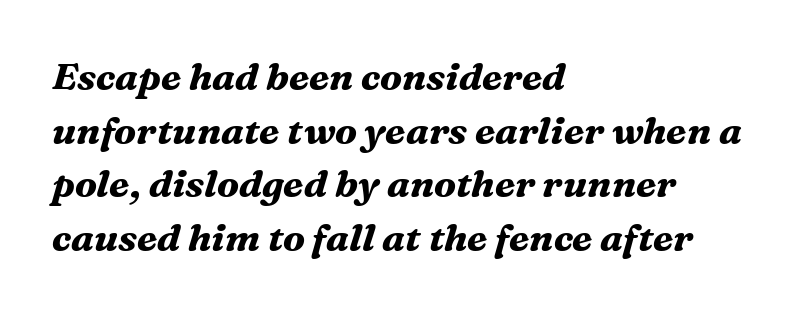
The image shows 38 px bold serif type, italic (leaning right); set left-aligned, normal line spacing (1.41x), normal letter spacing, not underlined; medium stroke contrast and a medium x-height.
